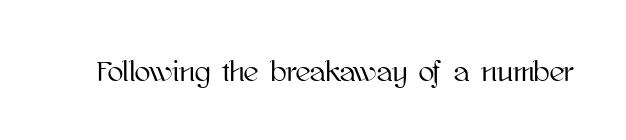
Q: Is the text italic (slanted)? A: No, it is upright.
Q: Is the text underlined? A: No.
Q: Is the spacing between letters normal or unusually wide? A: Normal.
Q: Width (condensed, normal, or wide)? A: Normal.
Q: Stroke contrast? A: High.
Q: x-height? A: Medium.
Q: Monospaced? A: No.
